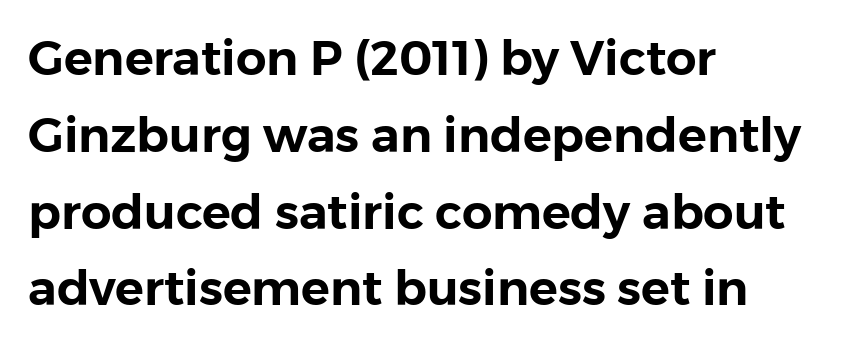
{"serif": "no", "italic": "no", "width": "normal", "stroke_contrast": "low", "x_height": "medium", "monospaced": "no", "underline": "no", "align": "left", "line_spacing": "normal", "line_spacing_ratio": 1.6, "letter_spacing": "normal", "letter_spacing_em": 0.0, "glyph_px": 48}
